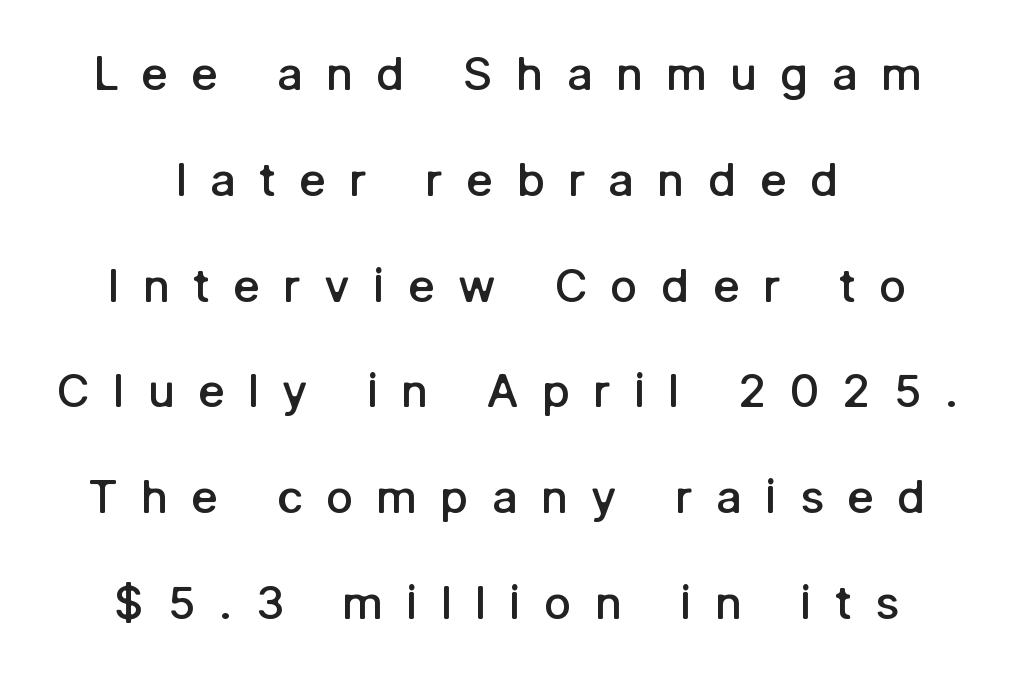
Q: Is the text bold? A: Semi-bold.
Q: Is the text italic (slanted)? A: No, it is upright.
Q: Is the typeface a serif or a sans-serif typeface? A: Sans-serif.
Q: Is the text underlined? A: No.
Q: How is the paragraph aligned? A: Centered.
Q: Is the spacing between letters normal or unusually wide? A: Unusually wide.
Q: Is the spacing between lines tight, normal or loose? A: Loose.
Q: Width (condensed, normal, or wide)? A: Normal.
Q: Stroke contrast? A: Low.
Q: x-height? A: Medium.
Q: Monospaced? A: No.
